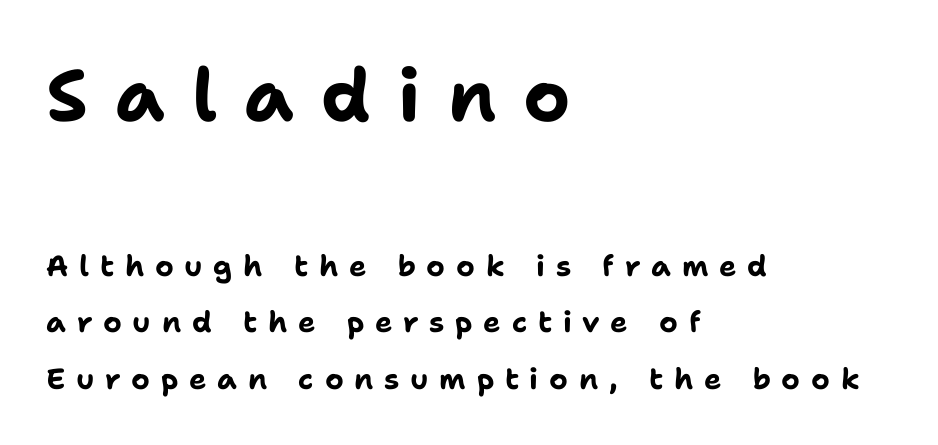
The specimen reads as upright at a glance. Size hierarchy here favors the leading block over the trailing one. The rag falls on the right side of this text block. A great deal of white space separates one row of letters from the next. Is the letter spacing exaggerated? Yes — the characters are pushed far apart. The glyphs are unaccompanied by any horizontal stroke below them.
